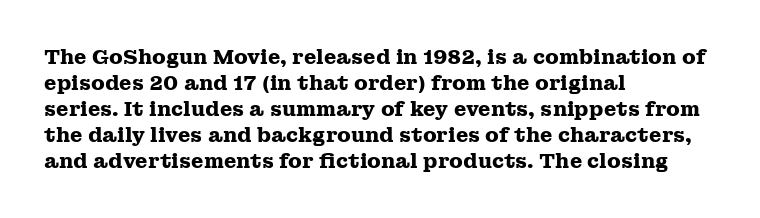
{"italic": "no", "bold": "yes", "underline": "no", "align": "left", "line_spacing": "normal", "line_spacing_ratio": 1.3, "letter_spacing": "normal", "letter_spacing_em": 0.0, "glyph_px": 20}
